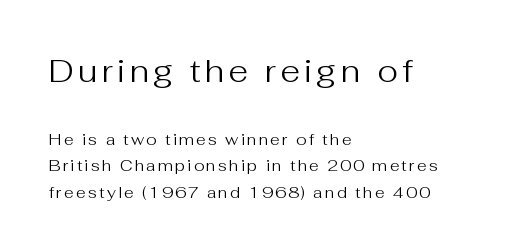
Reading down the column, the eye jumps a familiar distance to each next line. The foot of each line stays bare and open. Letters have the restrained weight of plain body copy at most. Spacing verdict: proportional, widths tailored to each character.
